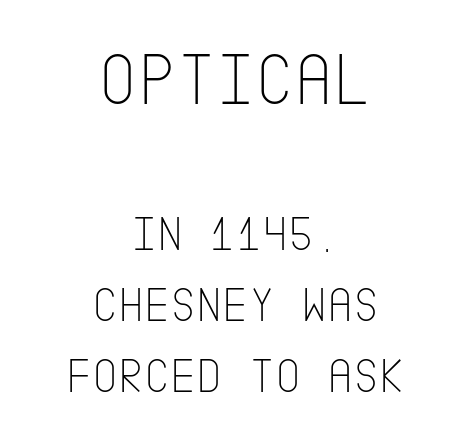
Q: Is the text bold? A: No.
Q: Is the text italic (slanted)? A: No, it is upright.
Q: Is the typeface a serif or a sans-serif typeface? A: Sans-serif.
Q: Is the text underlined? A: No.
Q: How is the paragraph aligned? A: Centered.
Q: Is the spacing between letters normal or unusually wide? A: Normal.
Q: Is the spacing between lines tight, normal or loose? A: Normal.
Q: Which block of text is set in a larger size, the first (top) or the second (bottom)? A: The first (top) one.
Q: Width (condensed, normal, or wide)? A: Condensed.
Q: Stroke contrast? A: Low.
Q: x-height? A: Large.
